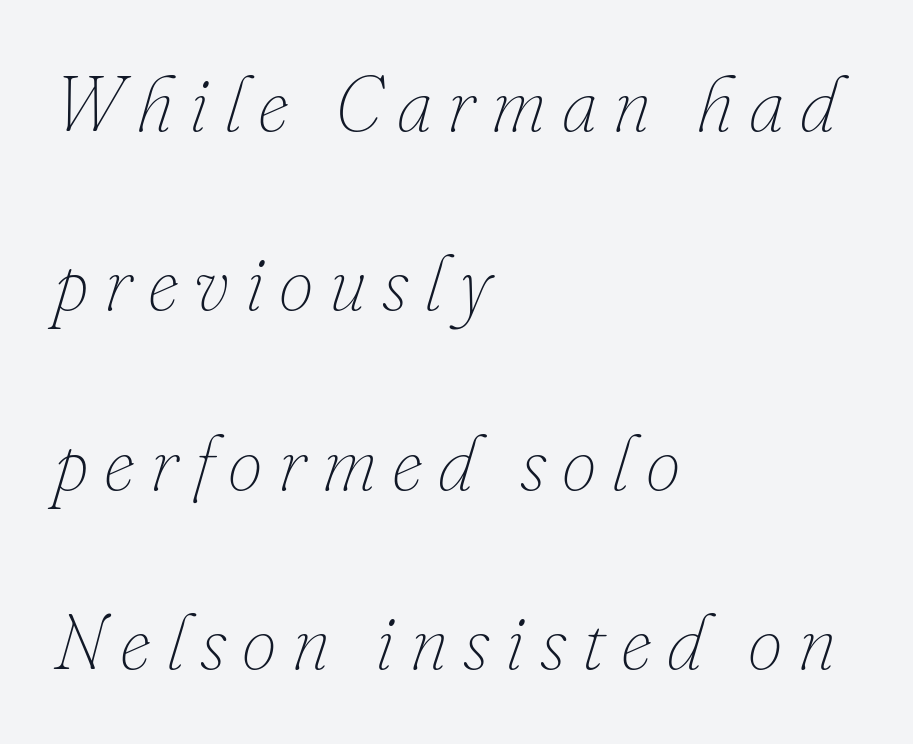
{"italic": "yes", "lean": "right", "slant_degrees": 16, "bold": "no", "weight": "thin", "width": "normal", "stroke_contrast": "low", "x_height": "small", "monospaced": "no", "underline": "no", "align": "left", "line_spacing": "loose", "line_spacing_ratio": 2.3, "letter_spacing": "wide", "letter_spacing_em": 0.2, "glyph_px": 78}
